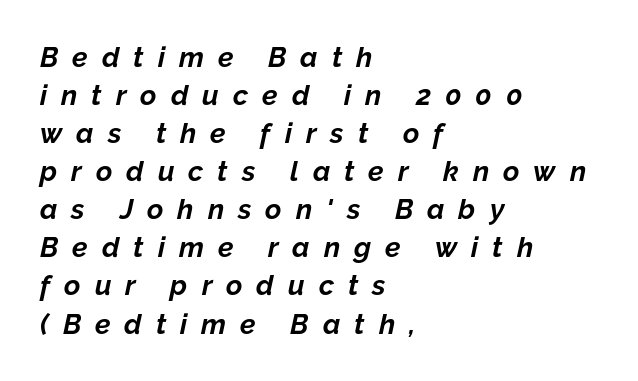
{"italic": "yes", "lean": "right", "slant_degrees": 12, "bold": "yes", "weight": "bold", "width": "normal", "stroke_contrast": "low", "x_height": "medium", "monospaced": "no", "underline": "no", "align": "left", "line_spacing": "normal", "line_spacing_ratio": 1.36, "letter_spacing": "wide", "letter_spacing_em": 0.5, "glyph_px": 28}
